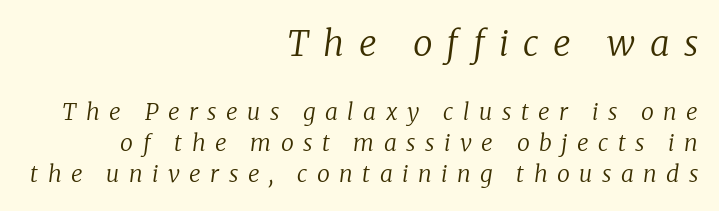
Classification — serif. Tall strokes in this sample are angled rather than plumb. Letter spacing: wide. A typesetter would call this proportional, since set widths differ per character. The setting favours the right margin, as signatures and pull-quotes sometimes do.
